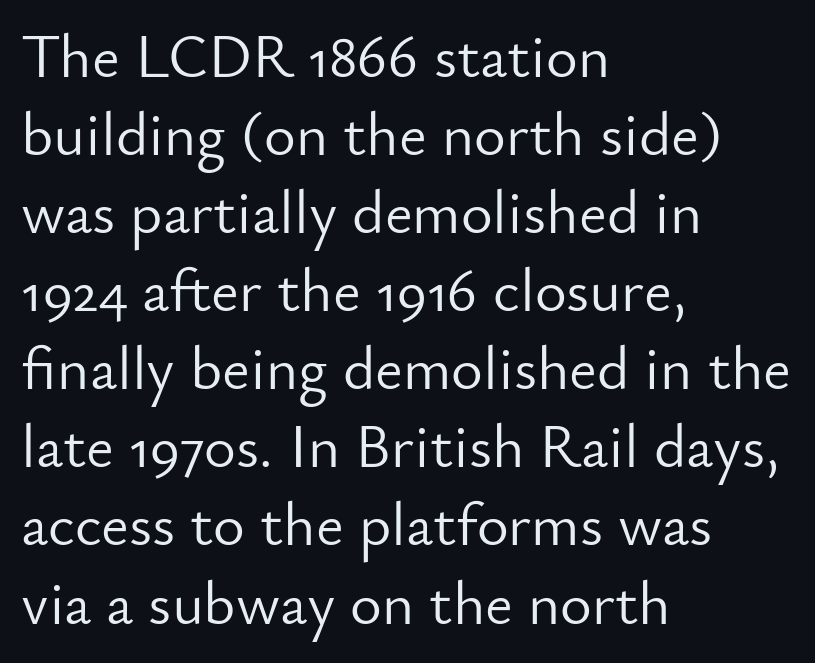
The image shows 61 px light sans-serif type, upright; set left-aligned, normal line spacing (1.28x), normal letter spacing, not underlined; low stroke contrast and a small x-height.
